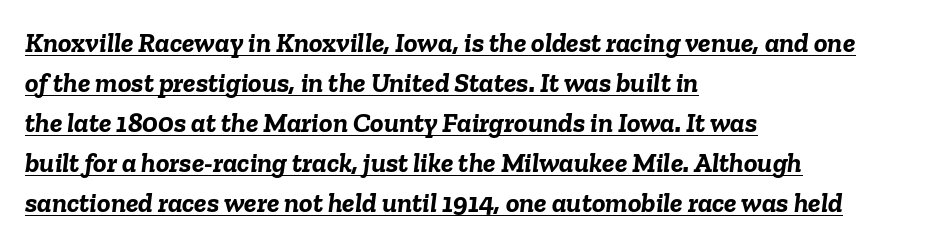
Here the glyphs are tracked normally, forming tight word shapes. Descenders here cross a horizontal rule under the line. Caption: bold face, heavy strokes. The typography opts for an oblique posture over an upright one. The face used here is proportionally spaced, like ordinary book or web type. Quick note: interline space is typical.
